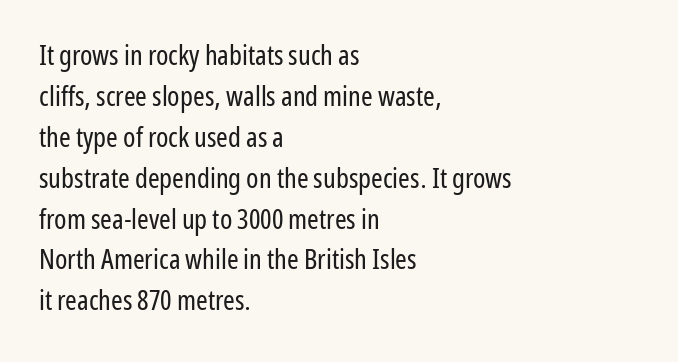
{"serif": "no", "italic": "no", "bold": "no", "weight": "regular", "width": "condensed", "stroke_contrast": "low", "x_height": "medium", "monospaced": "no", "underline": "no", "align": "left", "line_spacing": "normal", "line_spacing_ratio": 1.46, "letter_spacing": "normal", "letter_spacing_em": 0.0, "glyph_px": 28}
